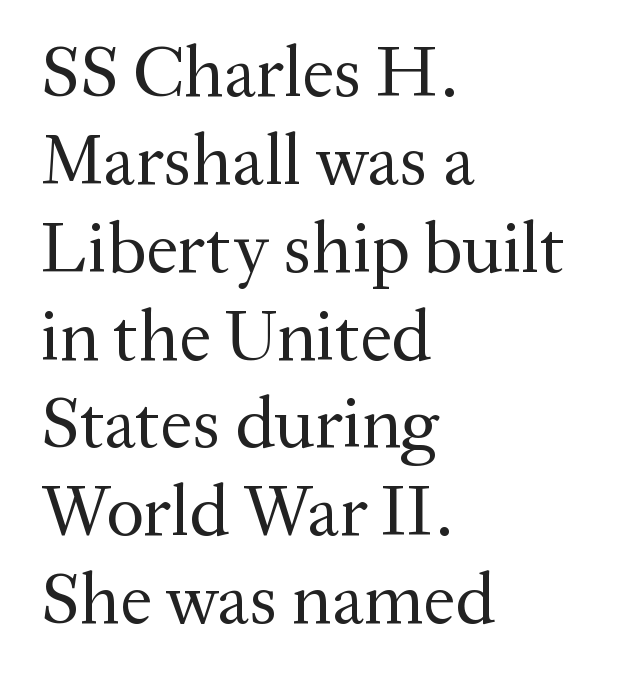
The image shows 72 px regular-weight serif type, upright; set left-aligned, line spacing 1.22x, normal letter spacing, not underlined; medium stroke contrast and a medium x-height.
